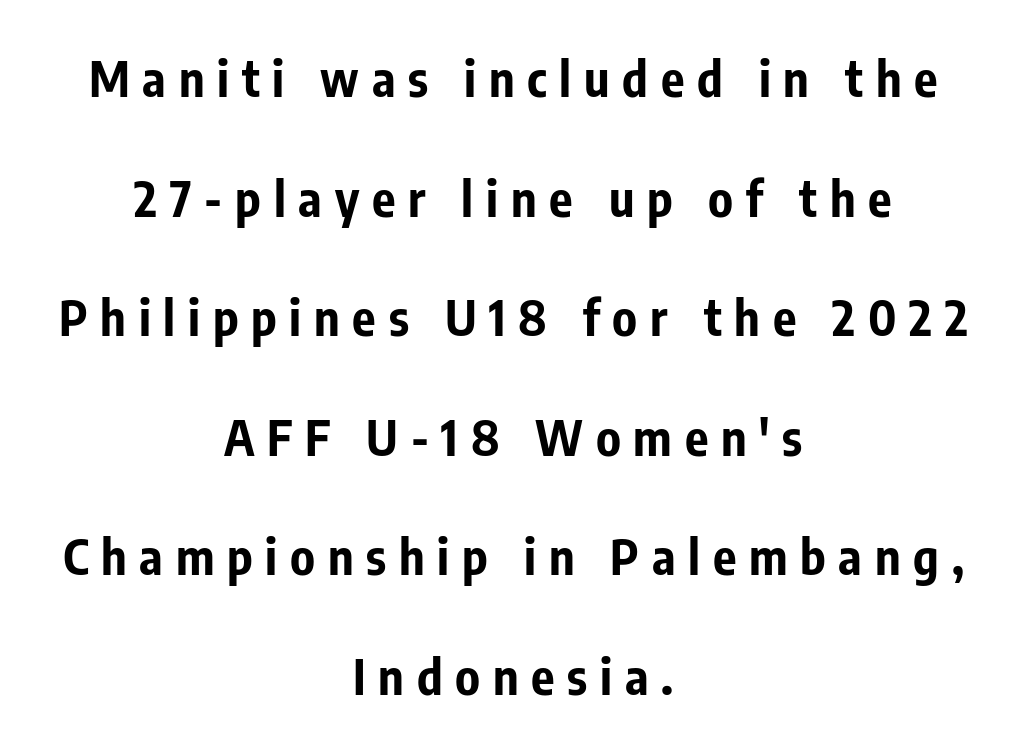
Q: Is the text bold? A: Yes.
Q: Is the text italic (slanted)? A: No, it is upright.
Q: Is the typeface a serif or a sans-serif typeface? A: Sans-serif.
Q: Is the text underlined? A: No.
Q: How is the paragraph aligned? A: Centered.
Q: Is the spacing between letters normal or unusually wide? A: Unusually wide.
Q: Is the spacing between lines tight, normal or loose? A: Loose.
Q: Width (condensed, normal, or wide)? A: Condensed.
Q: Stroke contrast? A: Low.
Q: x-height? A: Medium.
Q: Monospaced? A: No.
